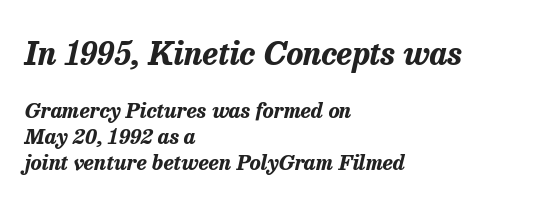
Summary of weight: heavy, a full bold. Letters rest on an invisible, unmarked baseline. Quick note: interline space is typical. Looks like regular typesetting: each glyph gets only the width it needs. Line starts are locked; line ends wander.
